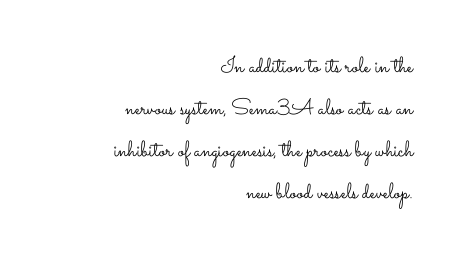
The rag falls on the left side of this text block. Here the glyphs are tracked normally, forming tight word shapes. Is the type heavy? It reads as light-to-regular instead.
